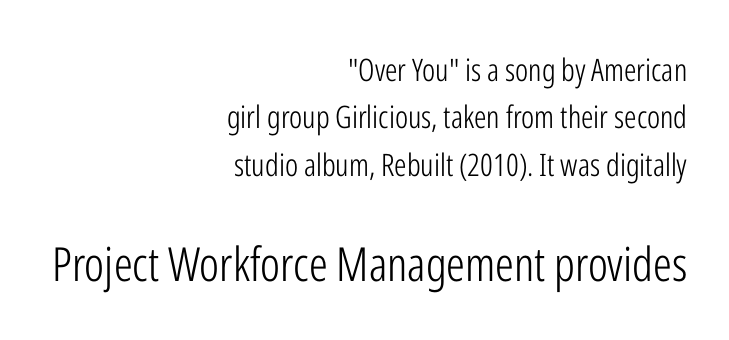
What's the leading like? Ordinary, nothing unusual. Ordinary non-slanted type is in use. Spacing verdict: proportional, widths tailored to each character. Between these two stacked blocks, the lower one wins on size. Is the block centered? No — it sits flush against the right margin.
